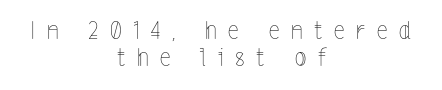
{"italic": "no", "bold": "no", "underline": "no", "align": "center", "line_spacing": "tight", "line_spacing_ratio": 1.11, "letter_spacing": "wide", "letter_spacing_em": 0.48, "glyph_px": 24}
